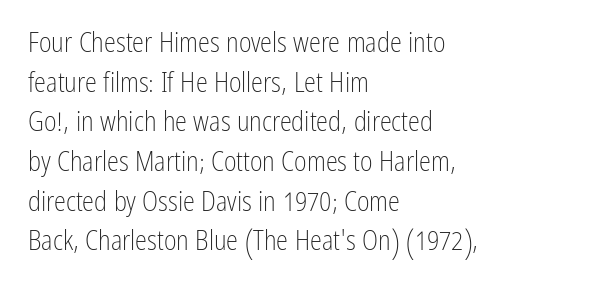
Notice how descenders clear the ascenders below comfortably — that's standard leading. Inter-character spacing is left at the font's built-in metrics. Bare-footed words on every line. The strokes are not fattened; the text isn't bold. A student would call this left alignment; a typographer would say flush left, rag right.
